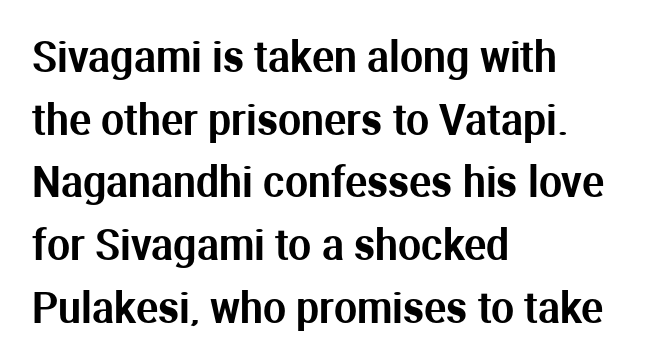
Is this a sans? Yes — the strokes have no serifs. The passage shown has conventional tracking throughout. Do the characters align in a grid? No, the font is proportional. Each new line begins a customary step beneath the previous one. The lines in this sample share a left origin and differ only in where they stop.
